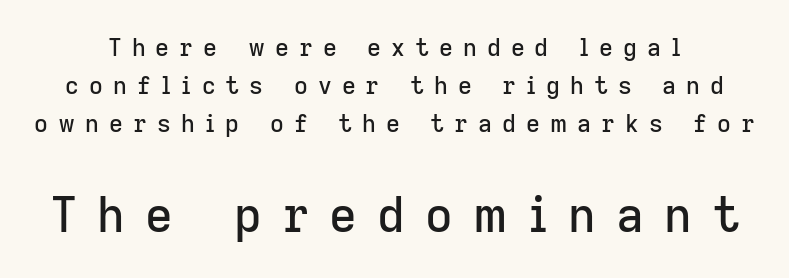
The image shows 48 px sans-serif type, upright; set normal line spacing (1.59x), unusually wide letter spacing (+0.42 em), not underlined; the second (bottom) block is 2.0x larger; low stroke contrast and a medium x-height.
